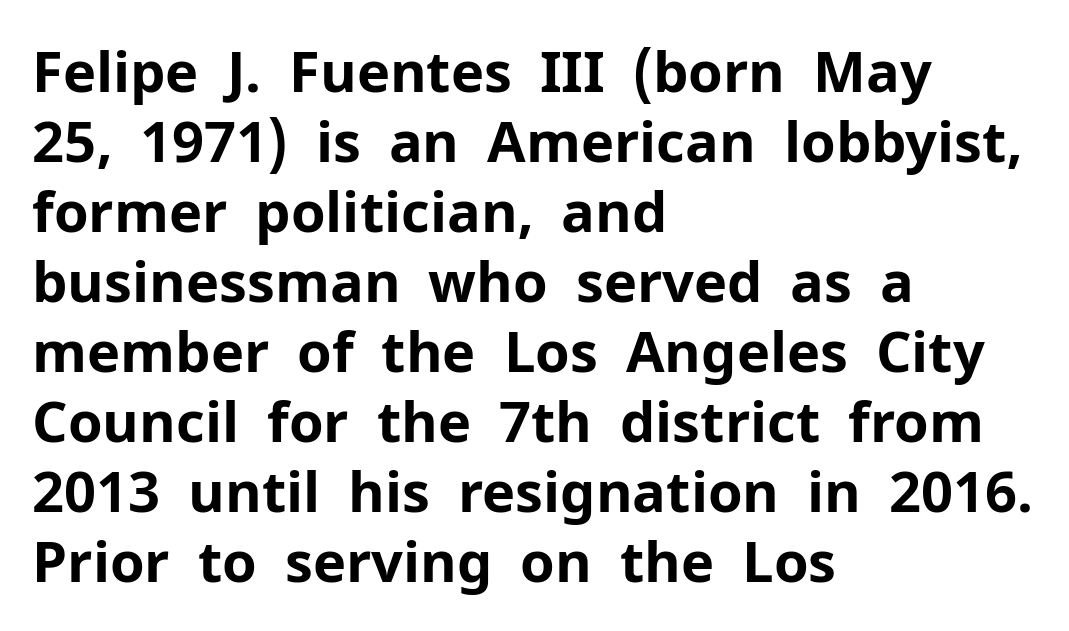
{"serif": "no", "italic": "no", "bold": "yes", "weight": "bold", "width": "normal", "stroke_contrast": "low", "x_height": "medium", "monospaced": "no", "underline": "no", "align": "left", "line_spacing": "normal", "line_spacing_ratio": 1.25, "letter_spacing": "normal", "letter_spacing_em": 0.0, "glyph_px": 56}
